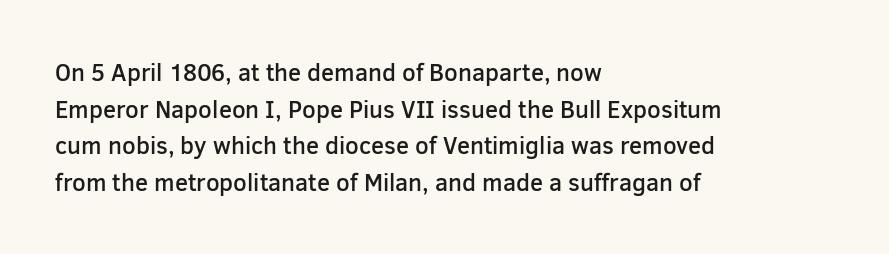
Q: Is the text bold? A: Semi-bold.
Q: Is the text italic (slanted)? A: No, it is upright.
Q: Is the text underlined? A: No.
Q: How is the paragraph aligned? A: Left-aligned.
Q: Is the spacing between letters normal or unusually wide? A: Normal.
Q: Is the spacing between lines tight, normal or loose? A: Normal.
